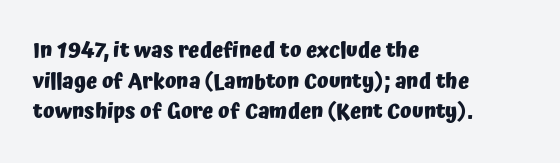
Glyph-to-glyph distance matches everyday printed text. If you drew a line through each stem, it would be perfectly vertical. Horizontal bands of white between lines are of average thickness. Type without underlining. The glyphs have the mass of a bold cut.
